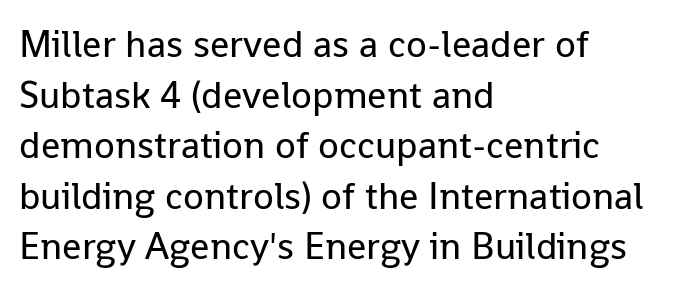
Q: Is the text bold? A: No.
Q: Is the text italic (slanted)? A: No, it is upright.
Q: Is the typeface a serif or a sans-serif typeface? A: Sans-serif.
Q: Is the text underlined? A: No.
Q: How is the paragraph aligned? A: Left-aligned.
Q: Is the spacing between letters normal or unusually wide? A: Normal.
Q: Is the spacing between lines tight, normal or loose? A: Normal.
Q: Width (condensed, normal, or wide)? A: Normal.
Q: Stroke contrast? A: Low.
Q: x-height? A: Medium.
Q: Monospaced? A: No.
